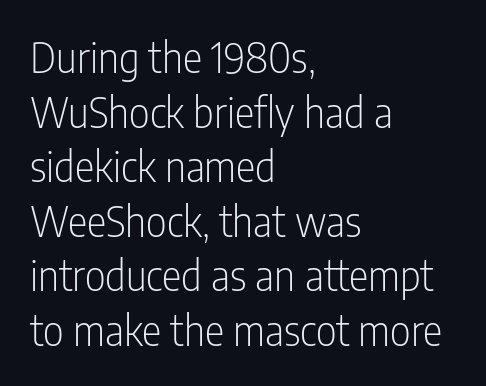
Q: Is the text bold? A: No.
Q: Is the text italic (slanted)? A: No, it is upright.
Q: Is the typeface a serif or a sans-serif typeface? A: Sans-serif.
Q: Is the text underlined? A: No.
Q: How is the paragraph aligned? A: Left-aligned.
Q: Is the spacing between letters normal or unusually wide? A: Normal.
Q: Is the spacing between lines tight, normal or loose? A: Normal.
Q: Width (condensed, normal, or wide)? A: Condensed.
Q: Stroke contrast? A: Low.
Q: x-height? A: Medium.
Q: Monospaced? A: No.
